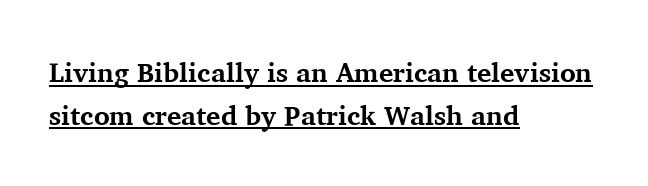
Q: Is the text bold? A: Yes.
Q: Is the text italic (slanted)? A: No, it is upright.
Q: Is the text underlined? A: Yes.
Q: How is the paragraph aligned? A: Left-aligned.
Q: Is the spacing between letters normal or unusually wide? A: Normal.
Q: Is the spacing between lines tight, normal or loose? A: Normal.
